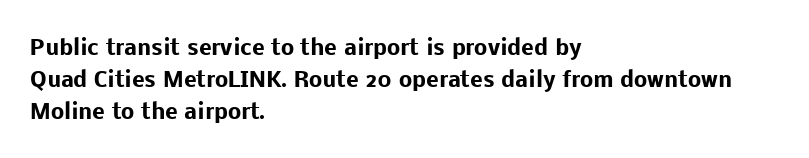
Q: Is the text bold? A: Yes.
Q: Is the text italic (slanted)? A: No, it is upright.
Q: Is the text underlined? A: No.
Q: How is the paragraph aligned? A: Left-aligned.
Q: Is the spacing between letters normal or unusually wide? A: Normal.
Q: Is the spacing between lines tight, normal or loose? A: Normal.
